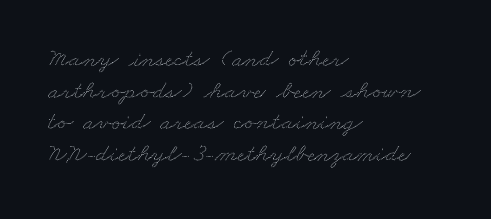
The image shows 26 px text type; set left-aligned, line spacing 1.22x, normal letter spacing, not underlined.
